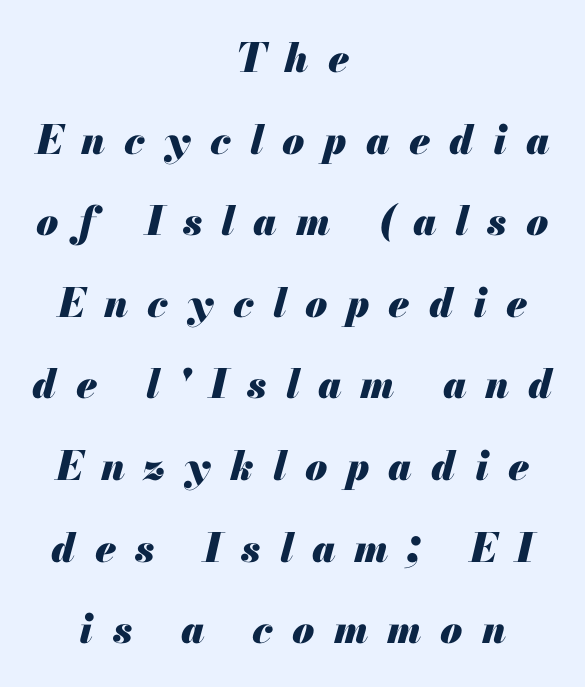
The image shows 40 px heavy type, italic (leaning right); set centered, loose line spacing (2.04x), unusually wide letter spacing (+0.48 em), not underlined; medium stroke contrast and a small x-height.
